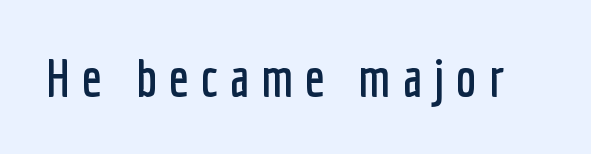
{"serif": "no", "italic": "no", "width": "condensed", "stroke_contrast": "low", "x_height": "medium", "monospaced": "no", "underline": "no", "letter_spacing": "wide", "letter_spacing_em": 0.22, "glyph_px": 53}
